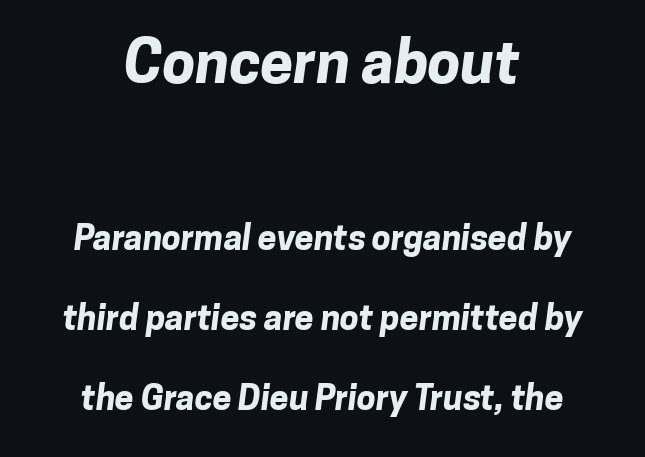
{"serif": "no", "bold": "yes", "weight": "bold", "width": "normal", "stroke_contrast": "low", "x_height": "medium", "monospaced": "no", "underline": "no", "align": "center", "line_spacing": "loose", "line_spacing_ratio": 2.35, "letter_spacing": "normal", "letter_spacing_em": 0.0, "larger_block": "first", "size_ratio": 1.74, "glyph_px": 59}
